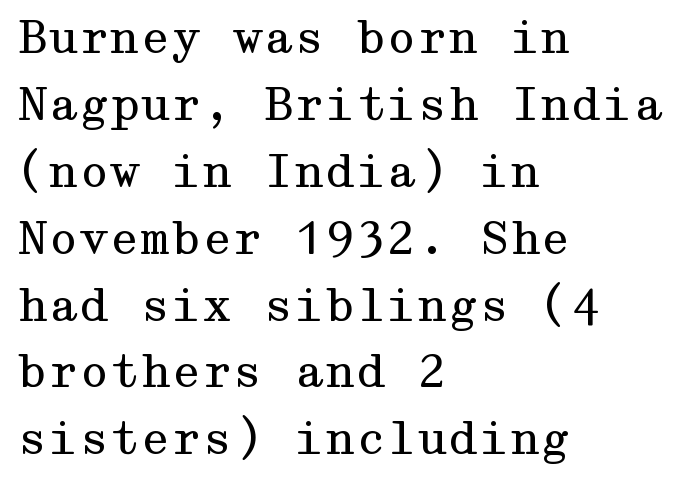
The image shows 44 px regular-weight, wide serif type, upright; set left-aligned, normal line spacing (1.52x), normal letter spacing, not underlined; medium stroke contrast and a medium x-height.
